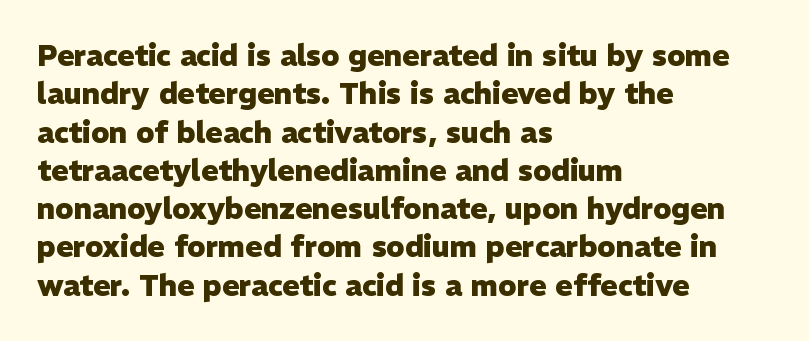
Q: Is the text bold? A: Yes.
Q: Is the text italic (slanted)? A: No, it is upright.
Q: Is the typeface a serif or a sans-serif typeface? A: Sans-serif.
Q: Is the text underlined? A: No.
Q: How is the paragraph aligned? A: Left-aligned.
Q: Is the spacing between letters normal or unusually wide? A: Normal.
Q: Is the spacing between lines tight, normal or loose? A: Normal.
Q: Width (condensed, normal, or wide)? A: Normal.
Q: Stroke contrast? A: Low.
Q: x-height? A: Medium.
Q: Monospaced? A: No.
